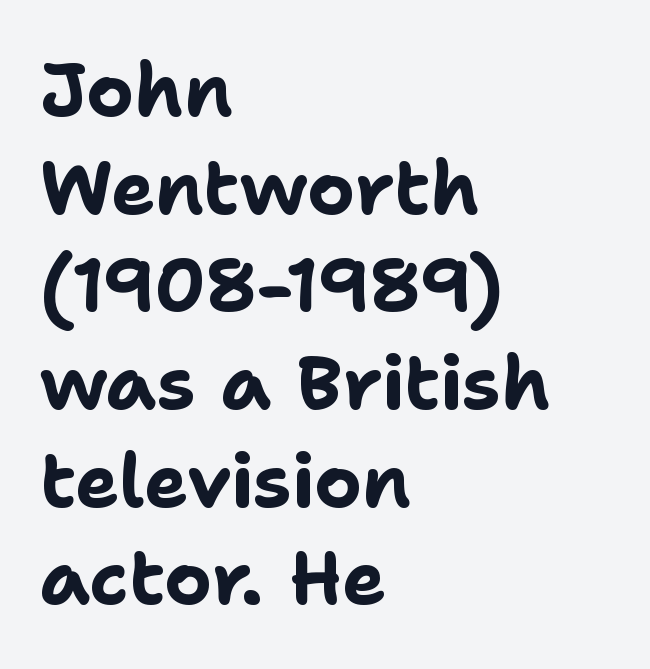
Nope, no serifs anywhere on these letters. Anything drawn beneath the words? Only blank space. A student would call this left alignment; a typographer would say flush left, rag right. The horizontal fit of the characters is conventional and even.
